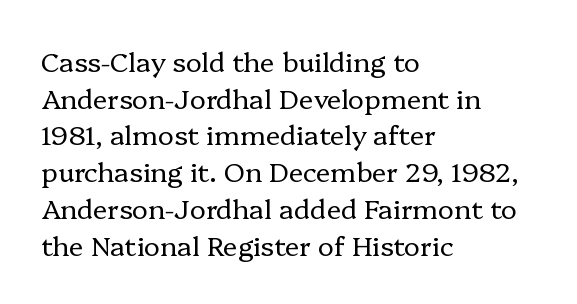
Reading down the block, your eye returns to a fixed left position each line. Do the letters lean? They stand straight. The strip under each line holds only bare page. Bold? No — there's no thickening of the strokes. Line spacing here is normal. Glyph-to-glyph distance matches everyday printed text.
